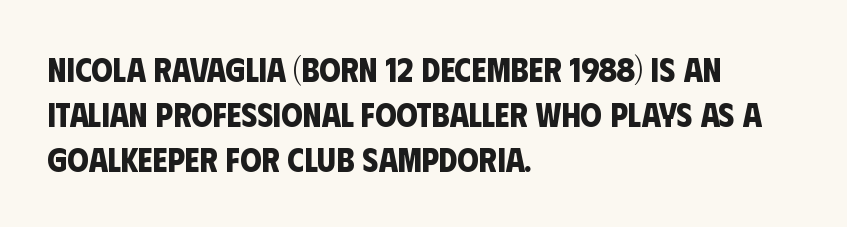
The line-height multiplier appears to be the usual default. The passage shown is not underscored anywhere. Is the block centered? No — it sits flush against the left margin. Is the letter spacing exaggerated? No — it looks like the ordinary default.
